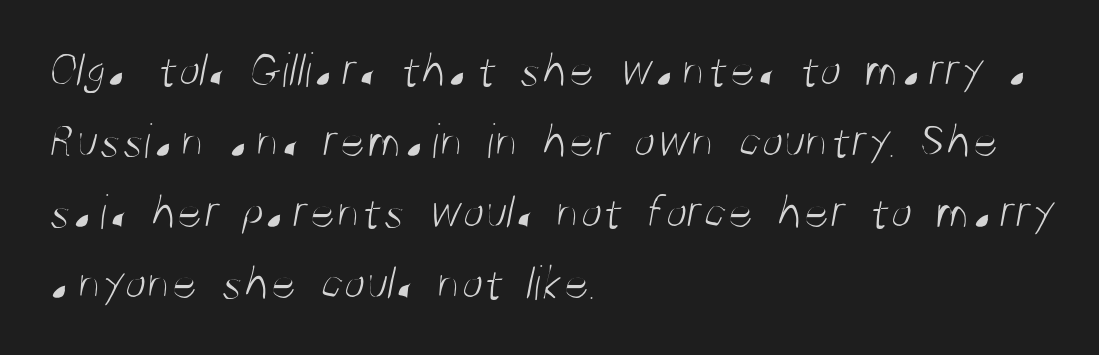
The image shows 50 px light, condensed sans-serif type; set left-aligned, normal line spacing (1.42x), normal letter spacing, not underlined; medium stroke contrast and a large x-height.
